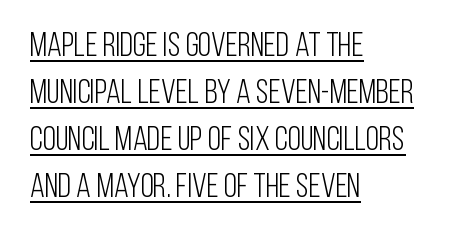
{"serif": "no", "italic": "no", "bold": "no", "weight": "light", "width": "condensed", "stroke_contrast": "low", "x_height": "large", "monospaced": "no", "underline": "yes", "align": "left", "line_spacing": "normal", "line_spacing_ratio": 1.38, "letter_spacing": "normal", "letter_spacing_em": 0.0, "glyph_px": 34}
